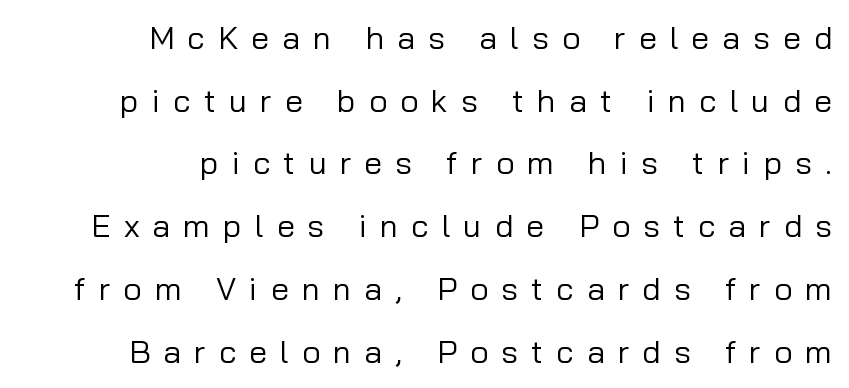
Q: Is the text bold? A: No.
Q: Is the text italic (slanted)? A: No, it is upright.
Q: Is the typeface a serif or a sans-serif typeface? A: Sans-serif.
Q: Is the text underlined? A: No.
Q: How is the paragraph aligned? A: Right-aligned.
Q: Is the spacing between letters normal or unusually wide? A: Unusually wide.
Q: Is the spacing between lines tight, normal or loose? A: Loose.
Q: Width (condensed, normal, or wide)? A: Normal.
Q: Stroke contrast? A: Low.
Q: x-height? A: Medium.
Q: Monospaced? A: No.
